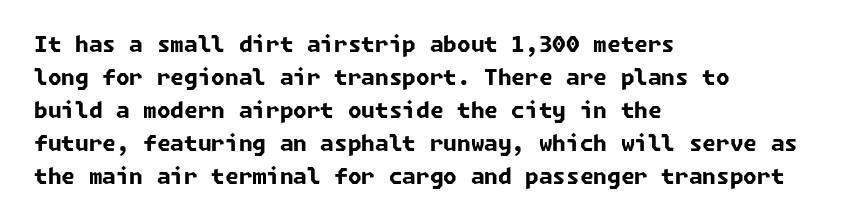
Q: Is the text bold? A: Yes.
Q: Is the text underlined? A: No.
Q: How is the paragraph aligned? A: Left-aligned.
Q: Is the spacing between letters normal or unusually wide? A: Normal.
Q: Is the spacing between lines tight, normal or loose? A: Normal.
